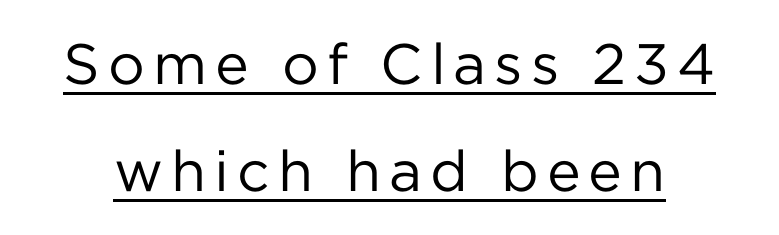
The image shows 57 px regular-weight sans-serif type, upright; set line spacing 1.87x, underlined; low stroke contrast and a medium x-height.
